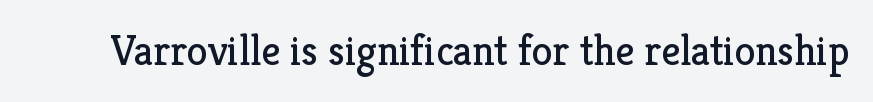
This rendering employs a face with finishing strokes, i.e., a serif. Ink coverage per letter is moderate at most. Nothing unusual about the tracking: characters are spaced as the font intends. Each row of text sits above clean, open space.
